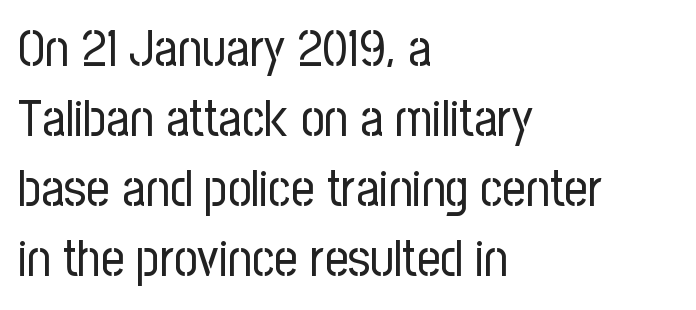
Each line starts at the same left margin while the right side varies. Students, note that the glyphs here touch the page at normal intervals. One glance says typical: line gaps are just what's usual. The letters carry no serifs — their stems end cleanly without finishing strokes. Clear beneath every line of the passage. Designer's note — italics off, roman on.
